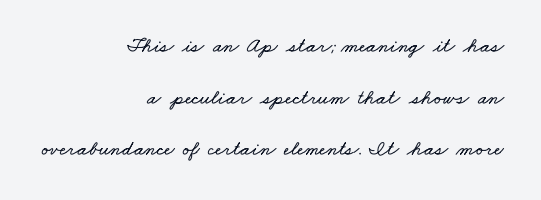
One-word summary of the alignment: right. These lines stand farther apart than default settings would place them. Descenders are the only things crossing below the line. The letterforms sit shoulder to shoulder at normal distance.
